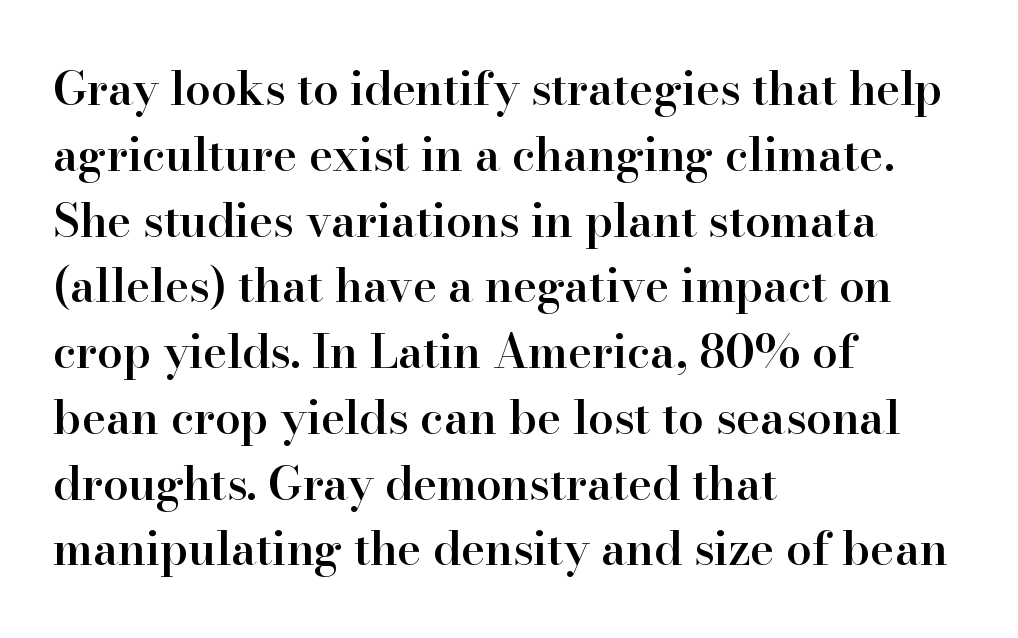
{"serif": "yes", "italic": "no", "bold": "semi", "weight": "semibold", "width": "normal", "stroke_contrast": "high", "x_height": "small", "monospaced": "no", "underline": "no", "align": "left", "line_spacing": "normal", "line_spacing_ratio": 1.43, "letter_spacing": "normal", "letter_spacing_em": 0.0, "glyph_px": 46}
